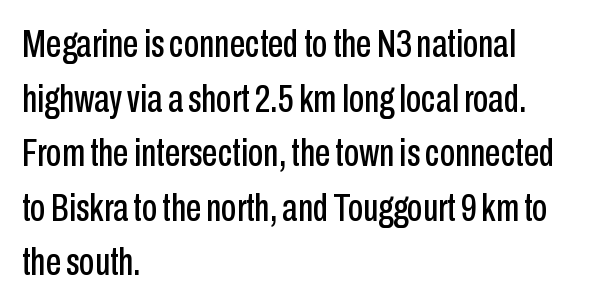
Caption: multi-line text, flush left, ragged right. This is the regular roman posture of the typeface. Think of a printed novel: that variable character pitch is what you see here. Type without underlining.
